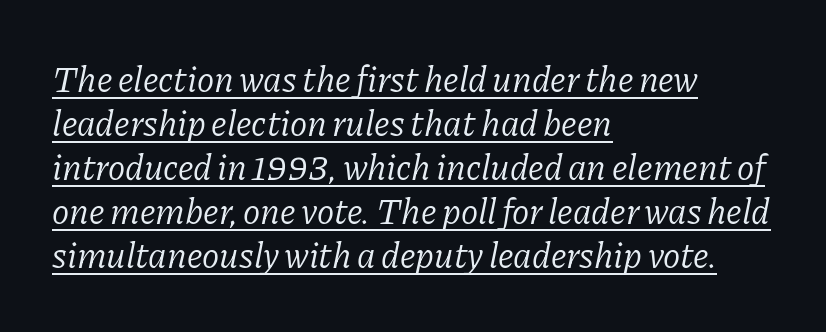
{"serif": "yes", "italic": "yes", "lean": "right", "slant_degrees": 11, "bold": "no", "weight": "light", "width": "normal", "stroke_contrast": "low", "x_height": "medium", "monospaced": "no", "underline": "yes", "align": "left", "line_spacing_ratio": 1.22, "letter_spacing": "normal", "letter_spacing_em": 0.0, "glyph_px": 36}
